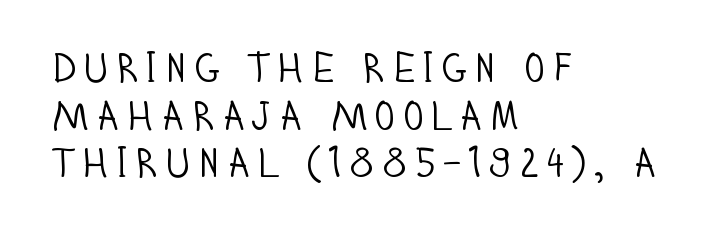
The face used here is a sans, in the tradition of grotesques and geometrics. No extra ink here — the face is not bold. The words here are not underlined. These lines are rendered in a variable-pitch font.
